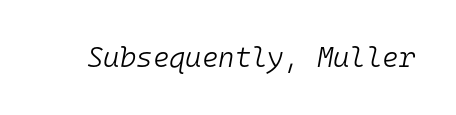
The image shows 28 px light type, italic (leaning right), monospaced; set normal letter spacing, not underlined; low stroke contrast and a medium x-height.
